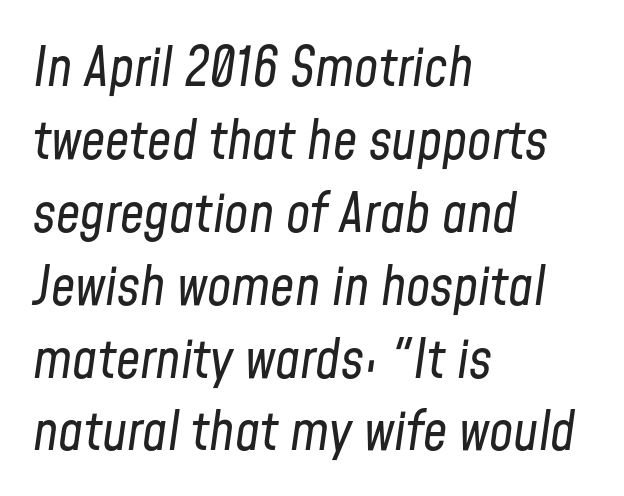
The image shows 54 px regular-weight, condensed type, italic (leaning right); set left-aligned, normal line spacing (1.35x), normal letter spacing, not underlined; low stroke contrast and a medium x-height.
